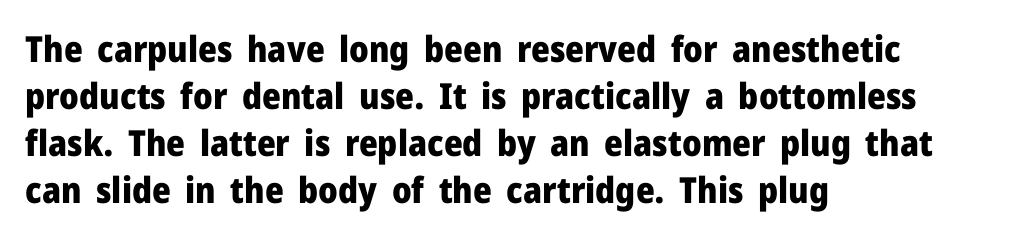
Q: Is the text bold? A: Yes.
Q: Is the text italic (slanted)? A: No, it is upright.
Q: Is the typeface a serif or a sans-serif typeface? A: Sans-serif.
Q: Is the text underlined? A: No.
Q: How is the paragraph aligned? A: Left-aligned.
Q: Is the spacing between letters normal or unusually wide? A: Normal.
Q: Is the spacing between lines tight, normal or loose? A: Normal.
Q: Width (condensed, normal, or wide)? A: Normal.
Q: Stroke contrast? A: Low.
Q: x-height? A: Medium.
Q: Monospaced? A: No.
